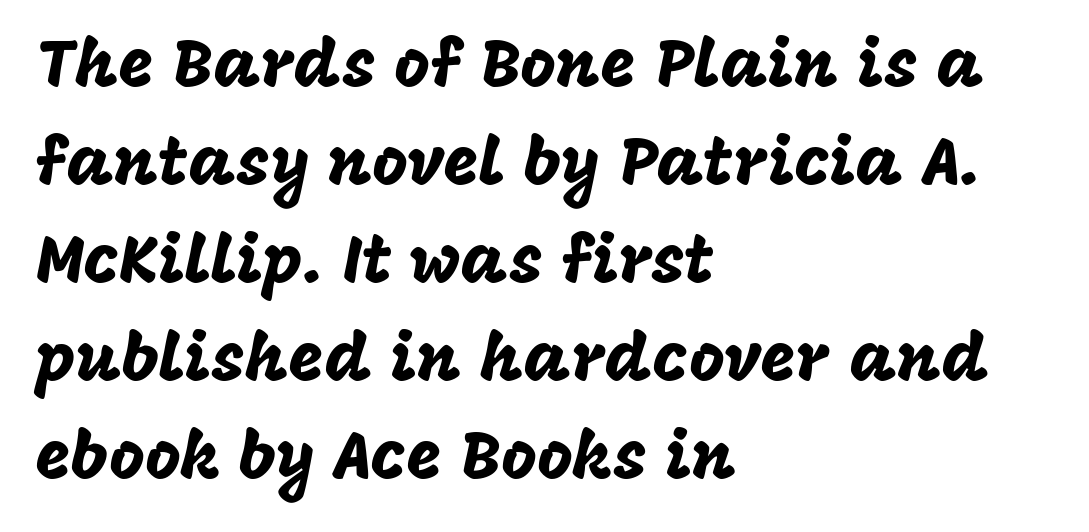
{"serif": "no", "width": "normal", "stroke_contrast": "low", "x_height": "large", "monospaced": "no", "underline": "no", "align": "left", "line_spacing": "normal", "line_spacing_ratio": 1.44, "letter_spacing": "normal", "letter_spacing_em": 0.0, "glyph_px": 68}
